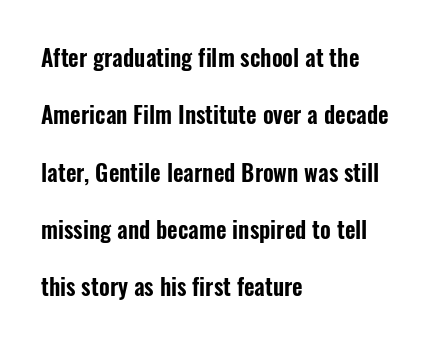
{"italic": "no", "underline": "no", "align": "left", "line_spacing": "loose", "line_spacing_ratio": 2.49, "letter_spacing": "normal", "letter_spacing_em": 0.0, "glyph_px": 23}
